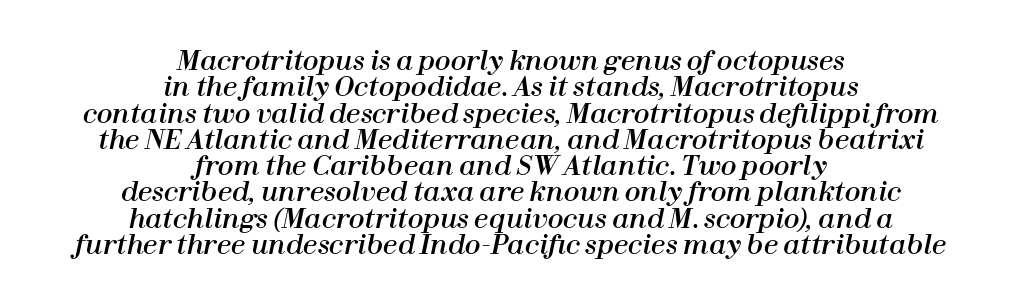
The image shows 26 px text type, italic (leaning right); set centered, tight line spacing (1.01x), normal letter spacing, not underlined.
